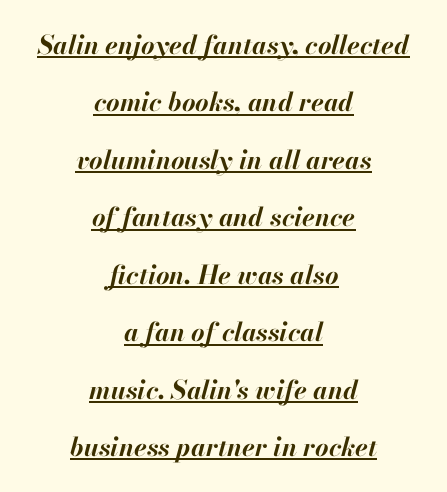
Q: Is the text bold? A: Yes.
Q: Is the text italic (slanted)? A: Yes, it leans right by about 13 degrees.
Q: Is the text underlined? A: Yes.
Q: How is the paragraph aligned? A: Centered.
Q: Is the spacing between letters normal or unusually wide? A: Normal.
Q: Is the spacing between lines tight, normal or loose? A: Loose.
